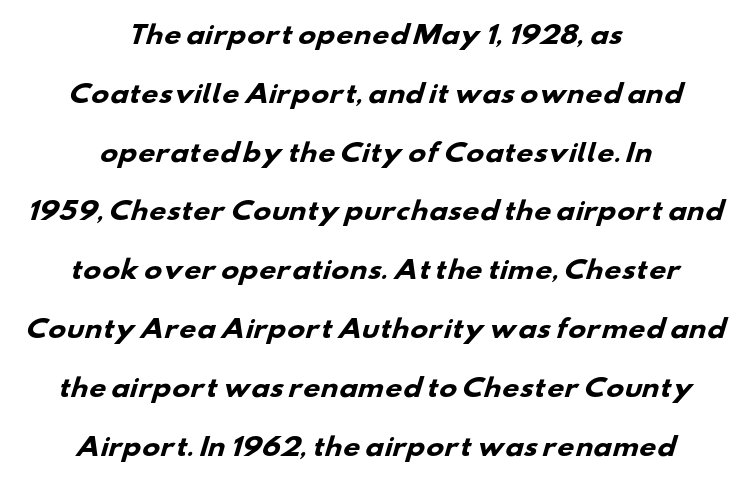
{"bold": "yes", "underline": "no", "align": "center", "line_spacing": "loose", "line_spacing_ratio": 2.45, "letter_spacing": "normal", "letter_spacing_em": 0.0, "glyph_px": 24}
